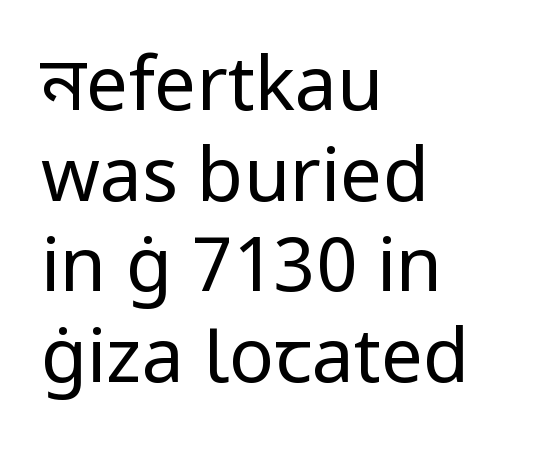
The typesetting does not lean heavy: it is not bold. The rendering uses natural spacing where letterforms have individual widths. Does the copy run flush right? No — it runs flush left. This is the regular roman posture of the typeface. Tracking value appears to be zero — textbook default spacing.
